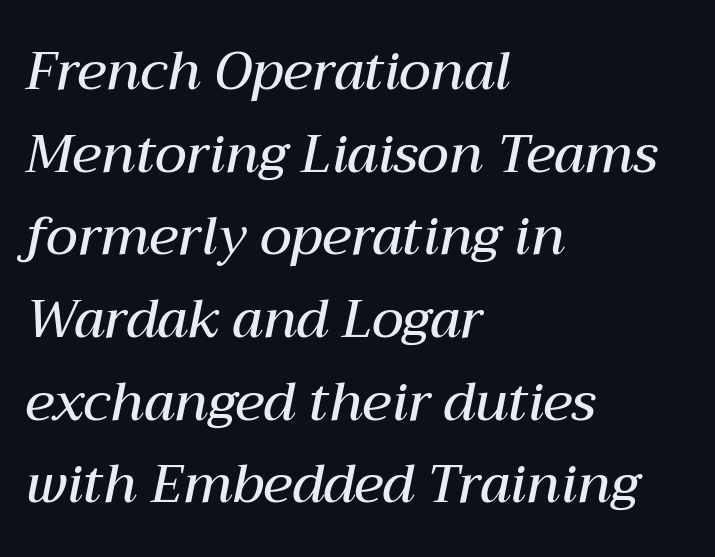
Q: Is the text bold? A: Semi-bold.
Q: Is the text italic (slanted)? A: Yes, it leans right by about 12 degrees.
Q: Is the text underlined? A: No.
Q: How is the paragraph aligned? A: Left-aligned.
Q: Is the spacing between letters normal or unusually wide? A: Normal.
Q: Is the spacing between lines tight, normal or loose? A: Normal.
Q: Width (condensed, normal, or wide)? A: Normal.
Q: Stroke contrast? A: Medium.
Q: x-height? A: Medium.
Q: Monospaced? A: No.
